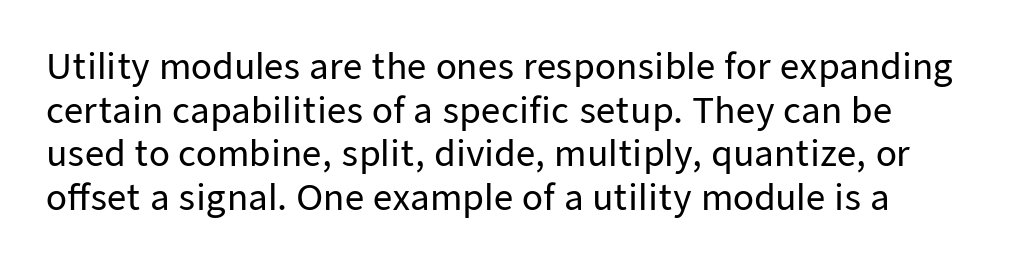
{"serif": "no", "italic": "no", "width": "normal", "stroke_contrast": "low", "x_height": "medium", "monospaced": "no", "underline": "no", "line_spacing": "normal", "line_spacing_ratio": 1.28, "letter_spacing": "normal", "letter_spacing_em": 0.0, "glyph_px": 34}
